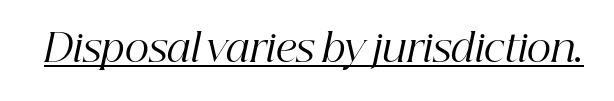
The image shows 38 px regular-weight serif type, italic (leaning right); set normal letter spacing, underlined; high stroke contrast and a medium x-height.
